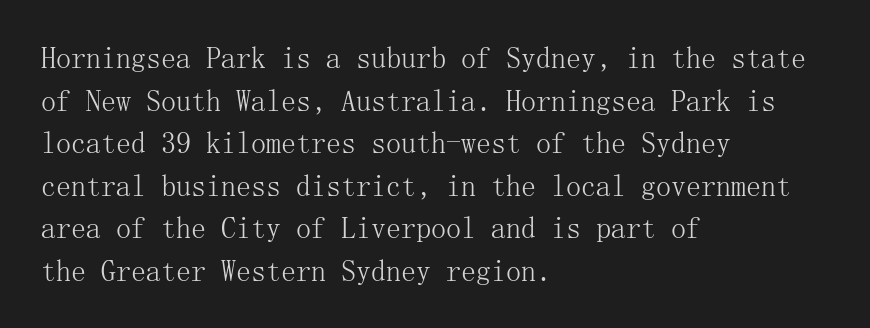
The image shows 30 px light serif type, upright; set left-aligned, normal line spacing (1.42x), normal letter spacing, not underlined; medium stroke contrast and a medium x-height.
